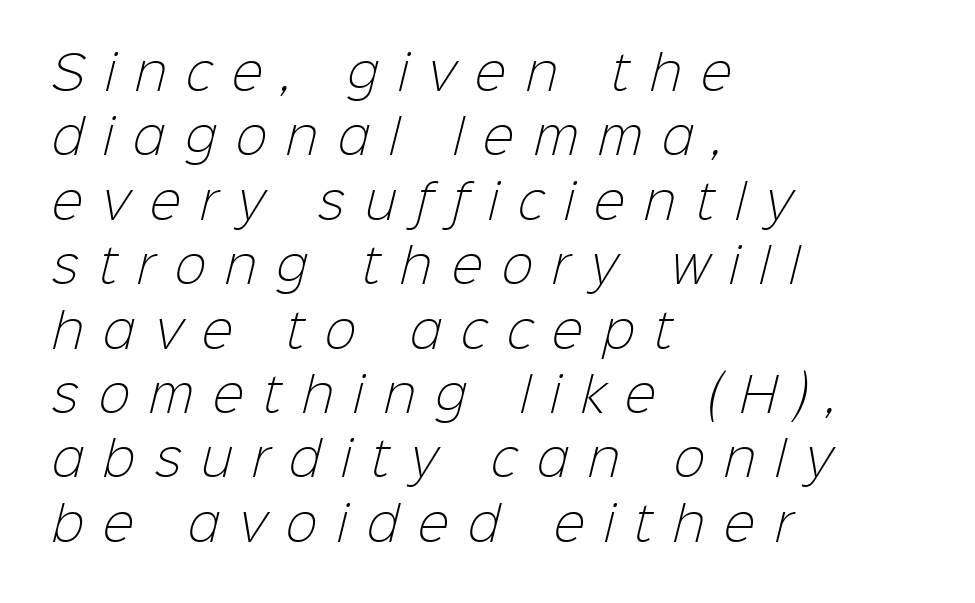
Q: Is the text bold? A: No.
Q: Is the typeface a serif or a sans-serif typeface? A: Sans-serif.
Q: Is the text underlined? A: No.
Q: How is the paragraph aligned? A: Left-aligned.
Q: Is the spacing between letters normal or unusually wide? A: Unusually wide.
Q: Is the spacing between lines tight, normal or loose? A: Normal.
Q: Width (condensed, normal, or wide)? A: Normal.
Q: Stroke contrast? A: Low.
Q: x-height? A: Medium.
Q: Monospaced? A: No.
